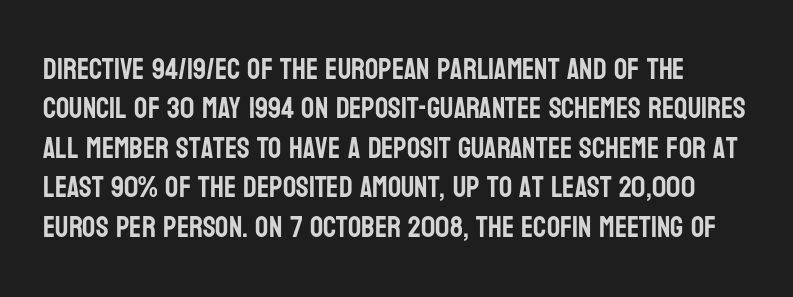
The image shows 29 px condensed sans-serif type, upright; set normal line spacing (1.36x), normal letter spacing, not underlined; low stroke contrast and a large x-height.
